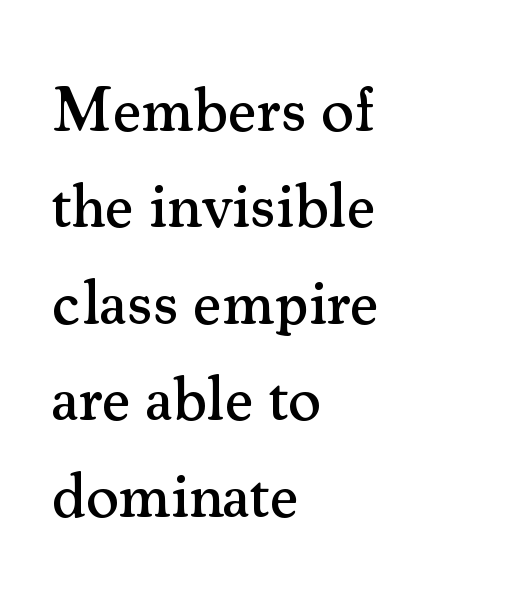
Q: Is the text italic (slanted)? A: No, it is upright.
Q: Is the typeface a serif or a sans-serif typeface? A: Serif.
Q: Is the text underlined? A: No.
Q: How is the paragraph aligned? A: Left-aligned.
Q: Is the spacing between letters normal or unusually wide? A: Normal.
Q: Is the spacing between lines tight, normal or loose? A: Normal.
Q: Width (condensed, normal, or wide)? A: Normal.
Q: Stroke contrast? A: Medium.
Q: x-height? A: Small.
Q: Monospaced? A: No.
